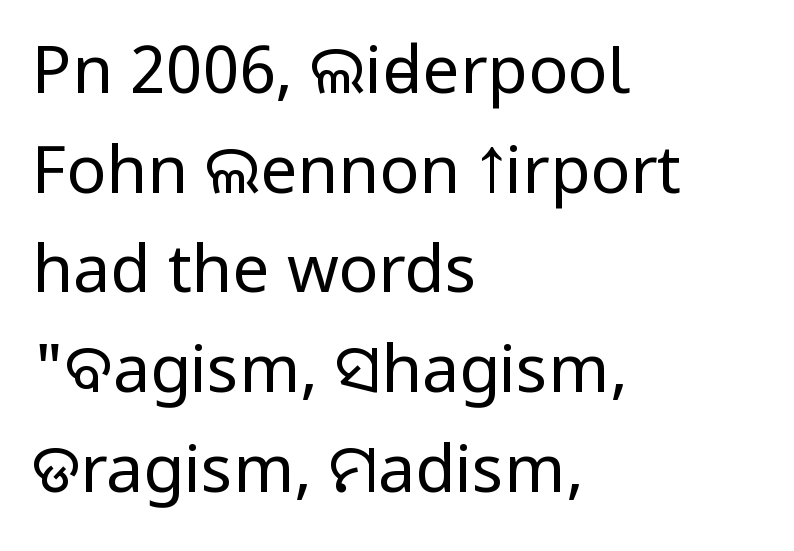
What kind of face is this? One without serifs — a sans. Casual observation: everything's shoved over to the left. The lettering holds an erect, upright posture throughout. The rendering uses natural spacing where letterforms have individual widths. Here the glyphs are tracked normally, forming tight word shapes.
